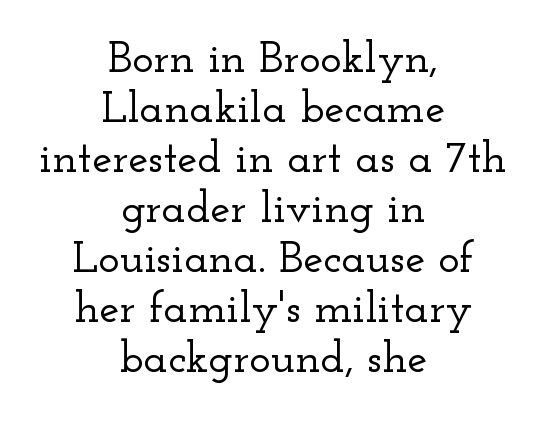
{"serif": "yes", "italic": "no", "width": "wide", "stroke_contrast": "low", "x_height": "small", "monospaced": "no", "underline": "no", "align": "center", "line_spacing": "tight", "line_spacing_ratio": 1.11, "letter_spacing": "normal", "letter_spacing_em": 0.0, "glyph_px": 45}
